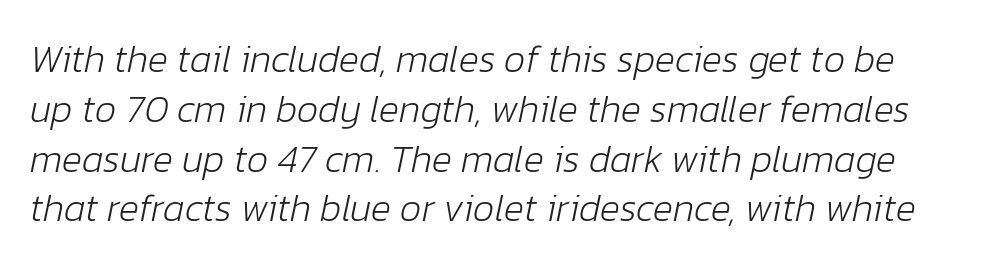
Q: Is the text bold? A: No.
Q: Is the text italic (slanted)? A: Yes, it leans right by about 12 degrees.
Q: Is the text underlined? A: No.
Q: Is the spacing between letters normal or unusually wide? A: Normal.
Q: Is the spacing between lines tight, normal or loose? A: Normal.
Q: Width (condensed, normal, or wide)? A: Normal.
Q: Stroke contrast? A: Low.
Q: x-height? A: Medium.
Q: Monospaced? A: No.
